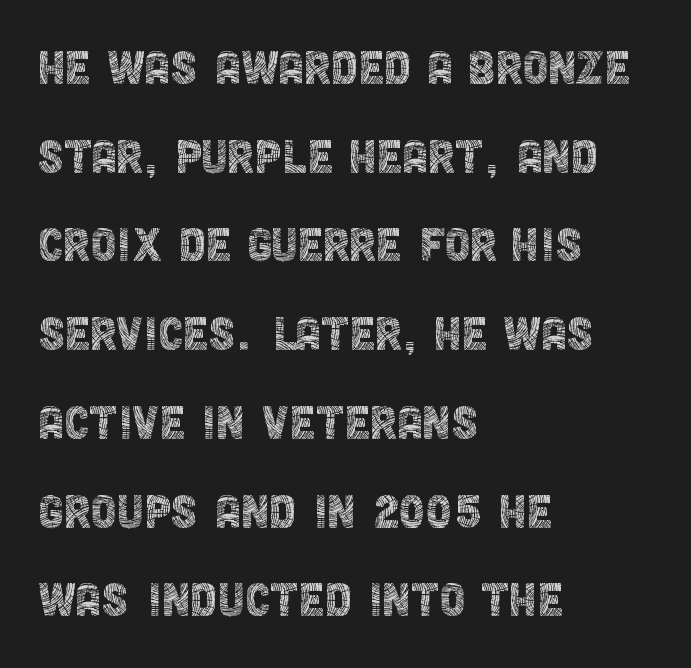
Q: Is the text bold? A: No.
Q: Is the text italic (slanted)? A: No, it is upright.
Q: Is the typeface a serif or a sans-serif typeface? A: Sans-serif.
Q: Is the text underlined? A: No.
Q: How is the paragraph aligned? A: Left-aligned.
Q: Is the spacing between letters normal or unusually wide? A: Normal.
Q: Is the spacing between lines tight, normal or loose? A: Normal.
Q: Width (condensed, normal, or wide)? A: Condensed.
Q: x-height? A: Large.
Q: Monospaced? A: No.
